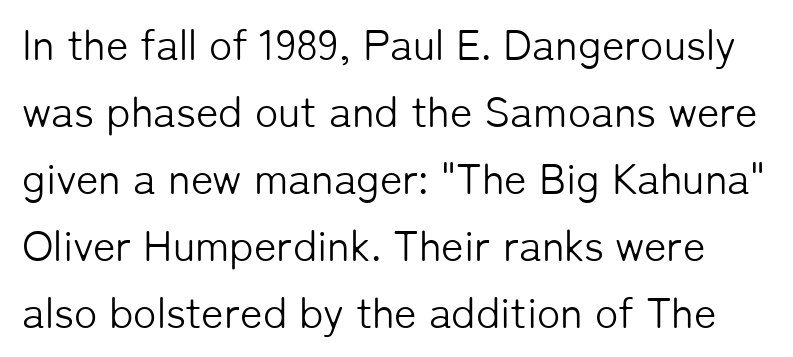
The typography opts for an upright posture over an oblique one. In terms of leading, this rendering sits right in the middle. The area under the type is left untouched. What stands out about the letter spacing? Nothing — it is the standard amount.
